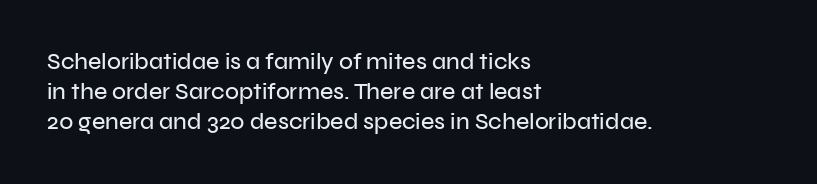
The image shows 23 px text type, upright; set left-aligned, normal line spacing (1.31x), normal letter spacing, not underlined.
